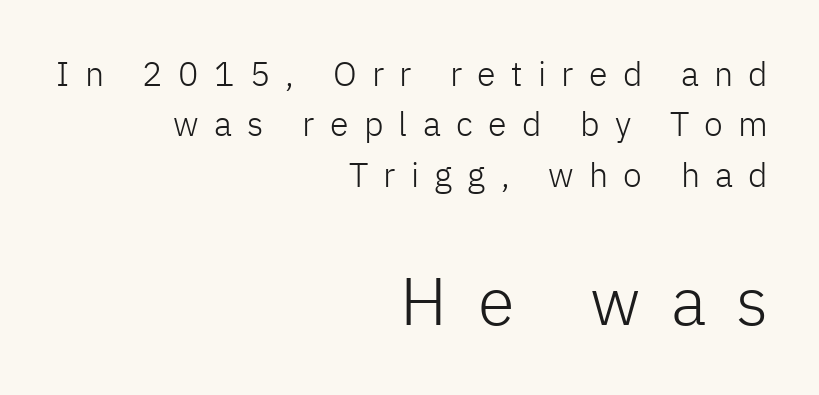
Proportional: the letters do not fall into vertical columns. Layout note: lines flush right. The designer gave the closing block more size than the opening block. There is plenty of visible air inserted between adjacent glyphs. A sans-serif font was chosen for this passage.
